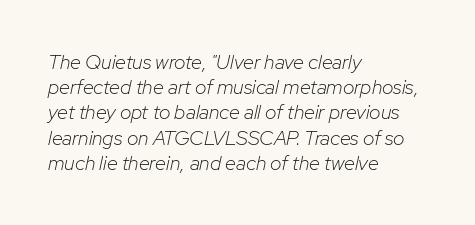
The image shows 20 px text type, italic (leaning right); set left-aligned, normal line spacing (1.26x), normal letter spacing, not underlined.
